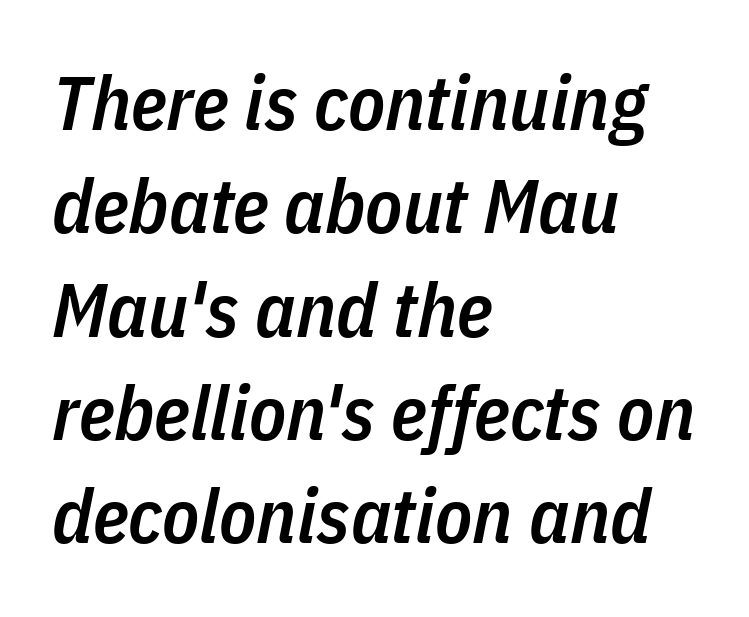
{"italic": "yes", "lean": "right", "slant_degrees": 11, "bold": "semi", "weight": "semibold", "width": "condensed", "stroke_contrast": "low", "x_height": "medium", "monospaced": "no", "underline": "no", "align": "left", "line_spacing": "normal", "line_spacing_ratio": 1.36, "letter_spacing": "normal", "letter_spacing_em": 0.0, "glyph_px": 76}
